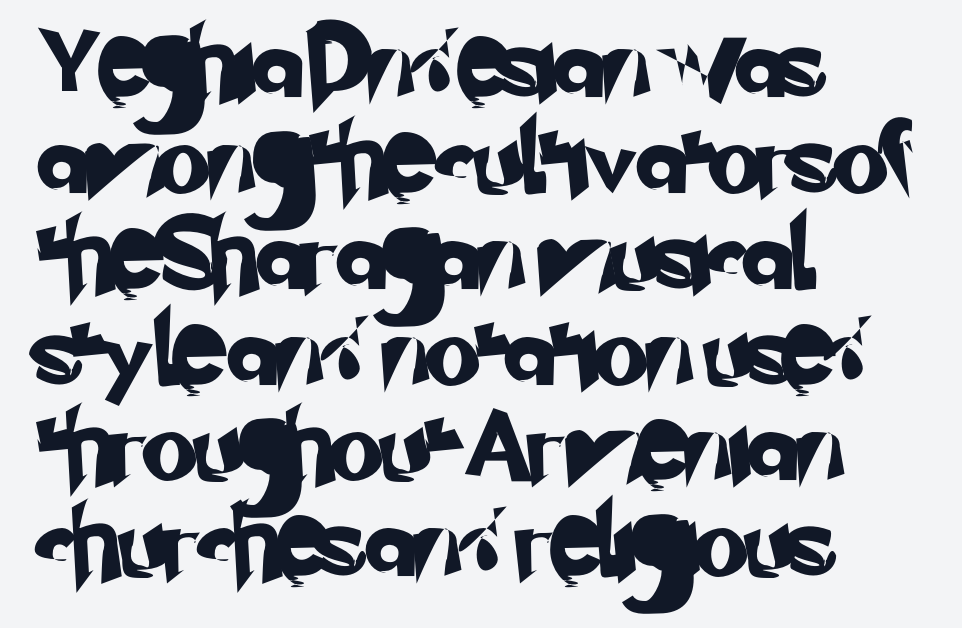
{"serif": "no", "width": "normal", "stroke_contrast": "low", "x_height": "small", "monospaced": "no", "underline": "no", "align": "left", "line_spacing": "normal", "line_spacing_ratio": 1.35, "letter_spacing": "normal", "letter_spacing_em": 0.0, "glyph_px": 71}
